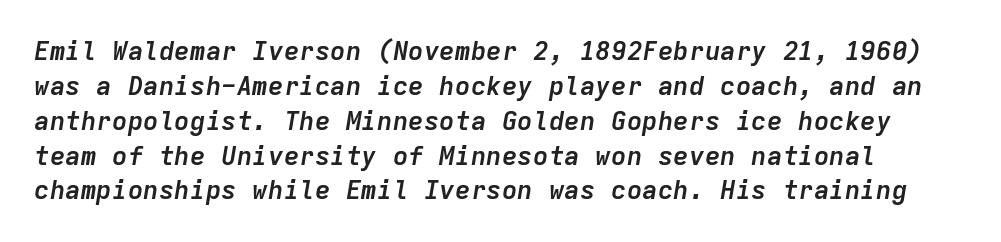
{"italic": "yes", "lean": "right", "slant_degrees": 9, "bold": "yes", "underline": "no", "line_spacing": "normal", "line_spacing_ratio": 1.34, "letter_spacing": "normal", "letter_spacing_em": 0.0, "glyph_px": 26}
